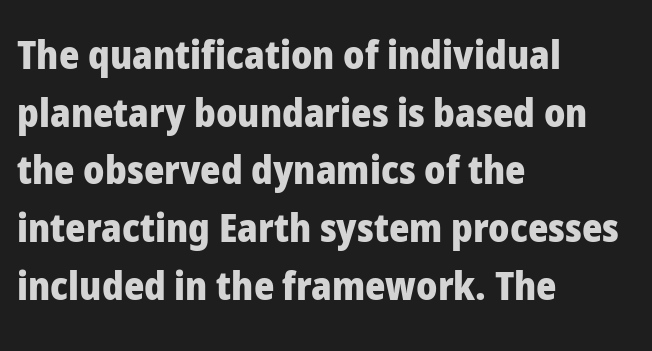
{"serif": "no", "italic": "no", "bold": "yes", "weight": "heavy", "width": "normal", "stroke_contrast": "low", "x_height": "medium", "monospaced": "no", "underline": "no", "align": "left", "line_spacing": "normal", "line_spacing_ratio": 1.48, "letter_spacing": "normal", "letter_spacing_em": 0.0, "glyph_px": 39}
